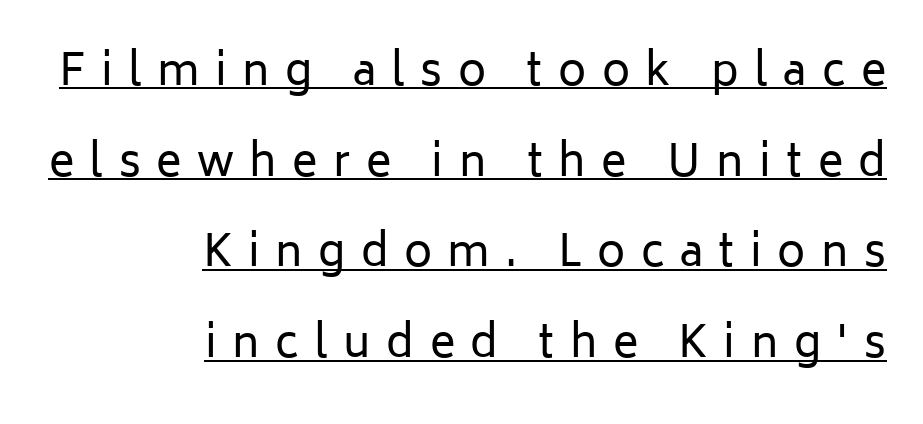
The image shows 43 px regular-weight sans-serif type, upright; set right-aligned, loose line spacing (2.11x), unusually wide letter spacing (+0.36 em), underlined; low stroke contrast and a medium x-height.
